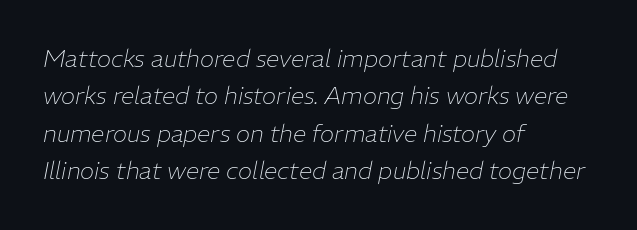
Q: Is the text bold? A: No.
Q: Is the text italic (slanted)? A: Yes, it leans right by about 11 degrees.
Q: Is the text underlined? A: No.
Q: How is the paragraph aligned? A: Left-aligned.
Q: Is the spacing between letters normal or unusually wide? A: Normal.
Q: Is the spacing between lines tight, normal or loose? A: Normal.
